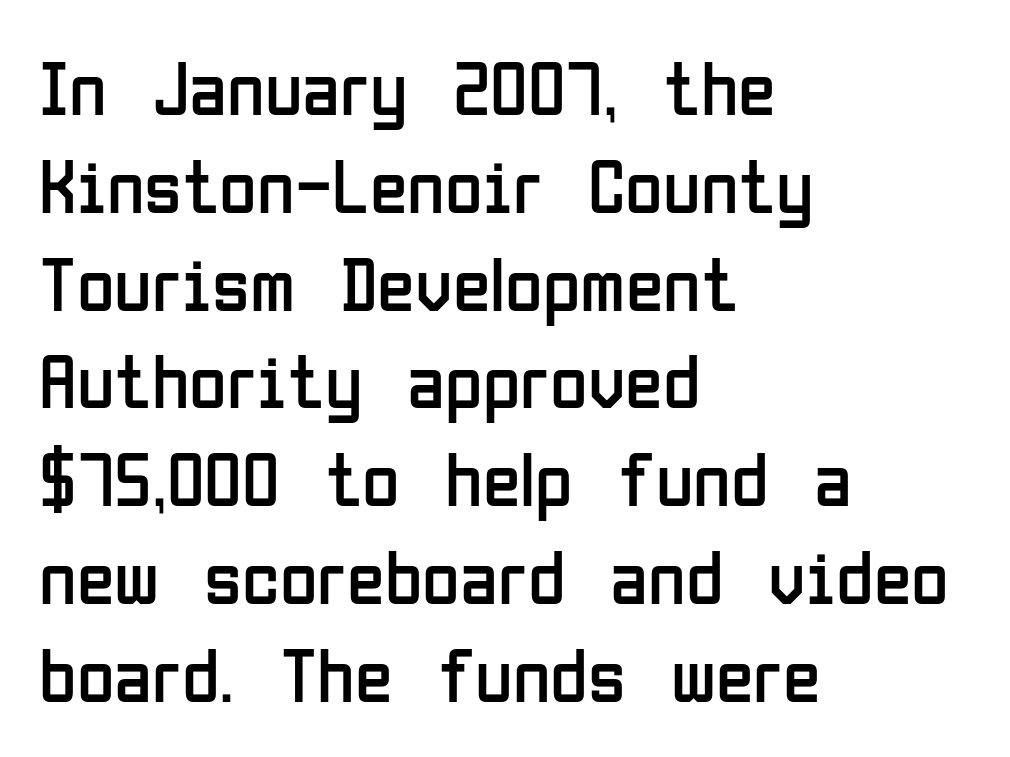
{"serif": "no", "italic": "no", "bold": "no", "weight": "regular", "width": "condensed", "stroke_contrast": "low", "x_height": "medium", "monospaced": "no", "underline": "no", "align": "left", "line_spacing": "normal", "line_spacing_ratio": 1.27, "letter_spacing": "normal", "letter_spacing_em": 0.0, "glyph_px": 77}
